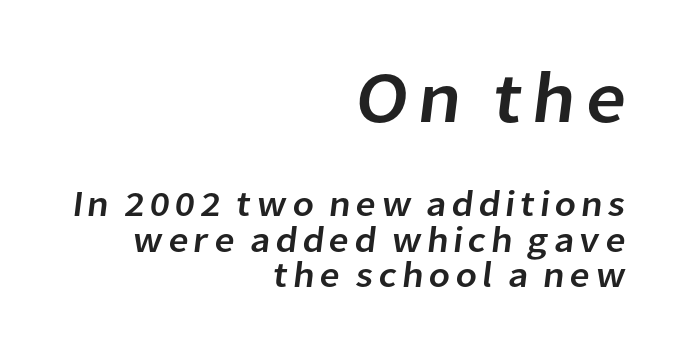
The image shows 72 px sans-serif type; set right-aligned, tight line spacing (0.99x), not underlined; the first (top) block is 2.0x larger; low stroke contrast and a medium x-height.
